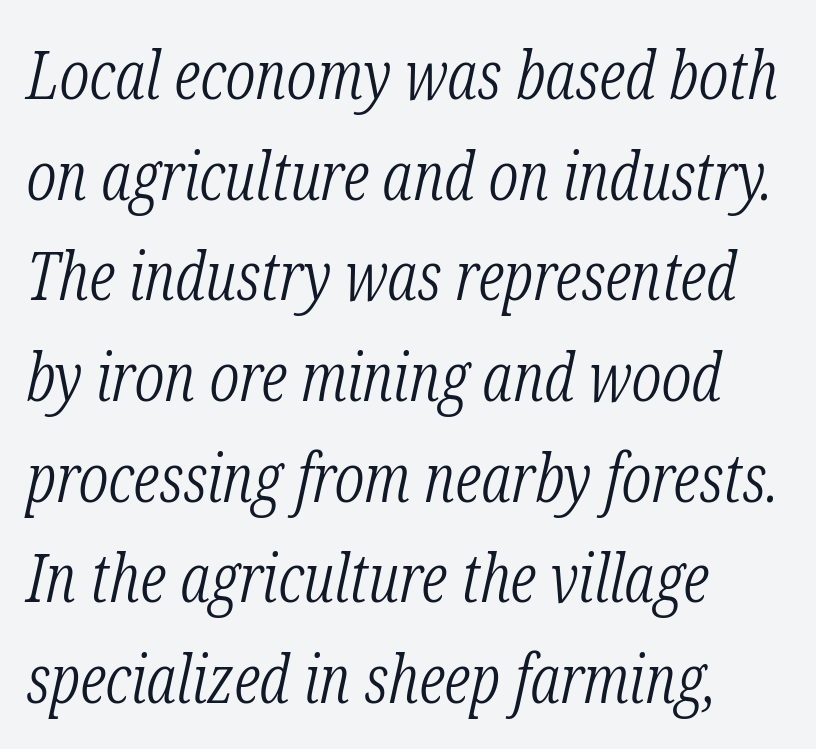
This rendering features lettering with no underline. The lettering tilts uniformly, giving the passage an italic look. This is serif lettering, the kind often seen in printed books. Think of a printed novel: that variable character pitch is what you see here.
